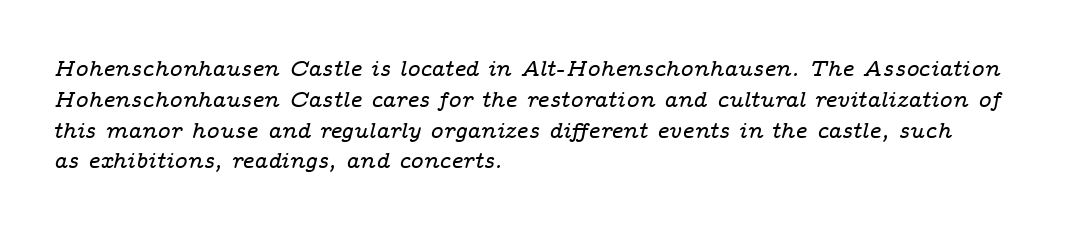
{"italic": "yes", "lean": "right", "slant_degrees": 14, "underline": "no", "align": "left", "line_spacing": "normal", "line_spacing_ratio": 1.4, "letter_spacing": "normal", "letter_spacing_em": 0.0, "glyph_px": 22}
